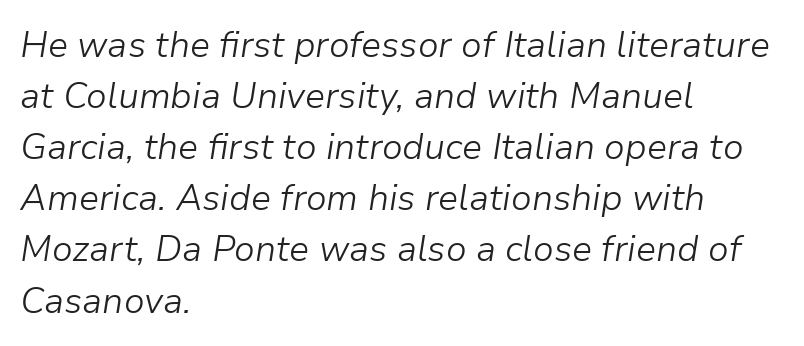
{"italic": "yes", "lean": "right", "slant_degrees": 9, "bold": "no", "weight": "light", "width": "normal", "stroke_contrast": "low", "x_height": "medium", "monospaced": "no", "underline": "no", "align": "left", "line_spacing": "normal", "line_spacing_ratio": 1.42, "letter_spacing": "normal", "letter_spacing_em": 0.0, "glyph_px": 36}
